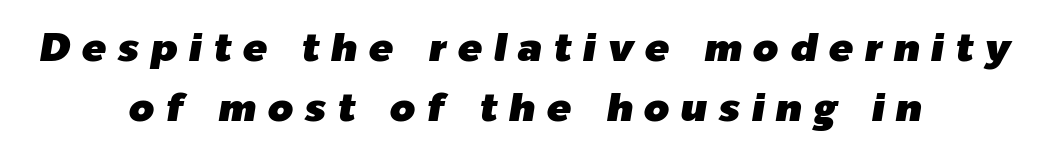
Descender tails drop into unmarked territory. Is the block centered? Yes — each line is placed symmetrically about the middle. This rendering widens character spacing well past its baseline value. This sample has the flowing, uneven cadence of proportional lettering. One glance says typical: line gaps are just what's usual. You can tell it's italic because the verticals aren't actually vertical.
